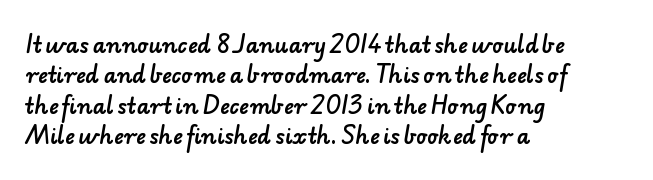
In CSS terms this would be text-align: left. Quick note: interline space is typical. Students, note that the glyphs here touch the page at normal intervals. This rendering features lettering with no underline.
